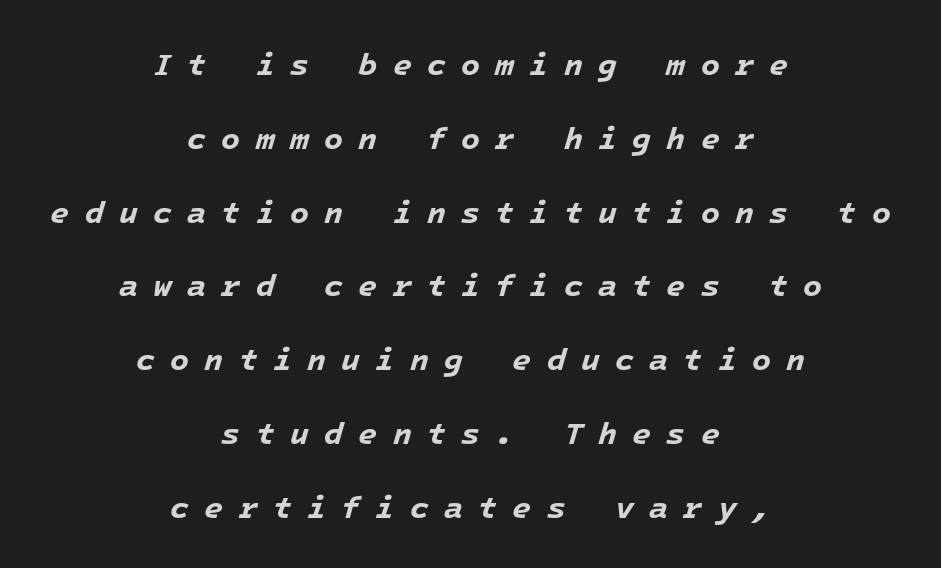
Summary of vertical rhythm: relaxed, with wide interline spacing. The whole block is typeset with a tilt. Strong, thick strokes mark this as bold type. Letter spacing: wide. Is this a fixed-width face? Yes — each glyph sits in an identical cell.
